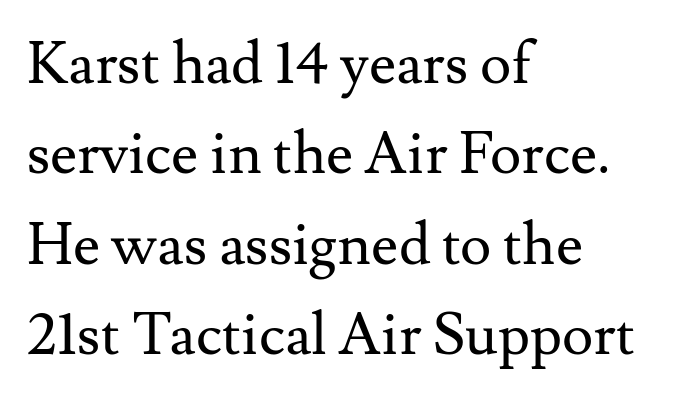
The image shows 59 px regular-weight serif type, upright; set left-aligned, normal line spacing (1.53x), normal letter spacing, not underlined; medium stroke contrast and a small x-height.
